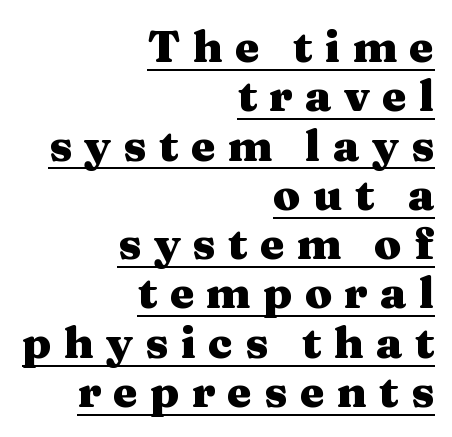
{"serif": "yes", "italic": "no", "bold": "yes", "weight": "heavy", "width": "wide", "stroke_contrast": "medium", "x_height": "medium", "monospaced": "no", "underline": "yes", "align": "right", "line_spacing": "tight", "line_spacing_ratio": 1.12, "letter_spacing": "wide", "letter_spacing_em": 0.28, "glyph_px": 44}
